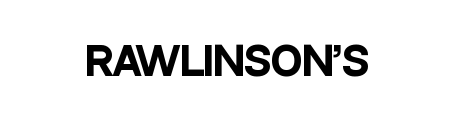
The image shows 38 px heavy, condensed sans-serif type, upright; set normal letter spacing, not underlined; low stroke contrast and a large x-height.
